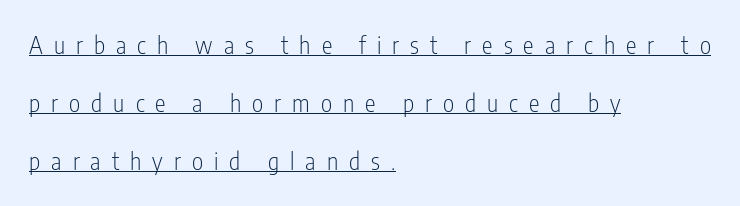
A roman cut, with each character standing at attention. This sample carries an underscore along the baseline area. Visually the block forms a straight wall on the left and a jagged coastline on the right. The leading is generous, giving the passage an open texture. Stroke thickness stays within the range of a standard reading face or lighter.
